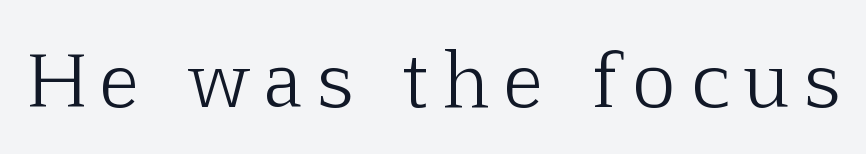
Q: Is the text bold? A: No.
Q: Is the text italic (slanted)? A: No, it is upright.
Q: Is the typeface a serif or a sans-serif typeface? A: Serif.
Q: Is the text underlined? A: No.
Q: Is the spacing between letters normal or unusually wide? A: Unusually wide.
Q: Width (condensed, normal, or wide)? A: Normal.
Q: Stroke contrast? A: Low.
Q: x-height? A: Medium.
Q: Monospaced? A: No.
